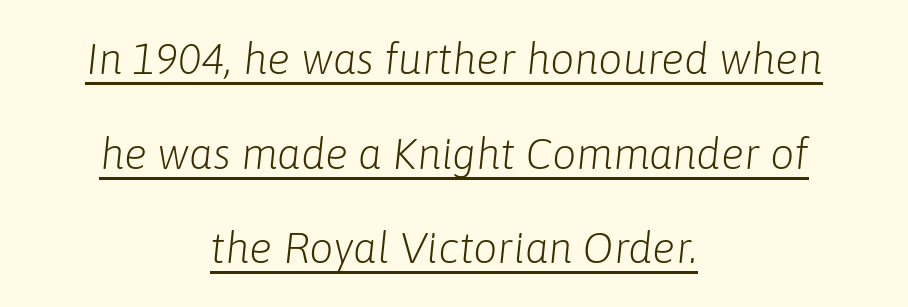
{"italic": "yes", "lean": "right", "slant_degrees": 6, "bold": "no", "weight": "light", "width": "normal", "stroke_contrast": "low", "x_height": "medium", "monospaced": "no", "underline": "yes", "align": "center", "line_spacing": "loose", "line_spacing_ratio": 2.2, "letter_spacing": "normal", "letter_spacing_em": 0.0, "glyph_px": 43}
